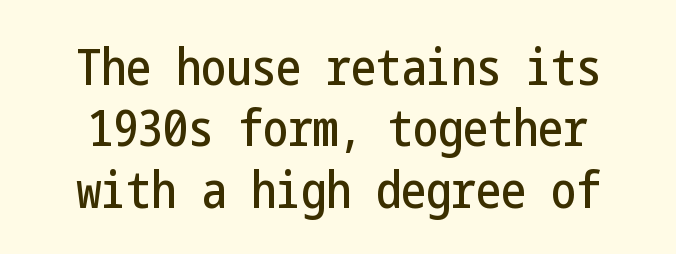
Q: Is the text italic (slanted)? A: No, it is upright.
Q: Is the typeface a serif or a sans-serif typeface? A: Sans-serif.
Q: Is the text underlined? A: No.
Q: Is the spacing between letters normal or unusually wide? A: Normal.
Q: Width (condensed, normal, or wide)? A: Condensed.
Q: Stroke contrast? A: Low.
Q: x-height? A: Medium.
